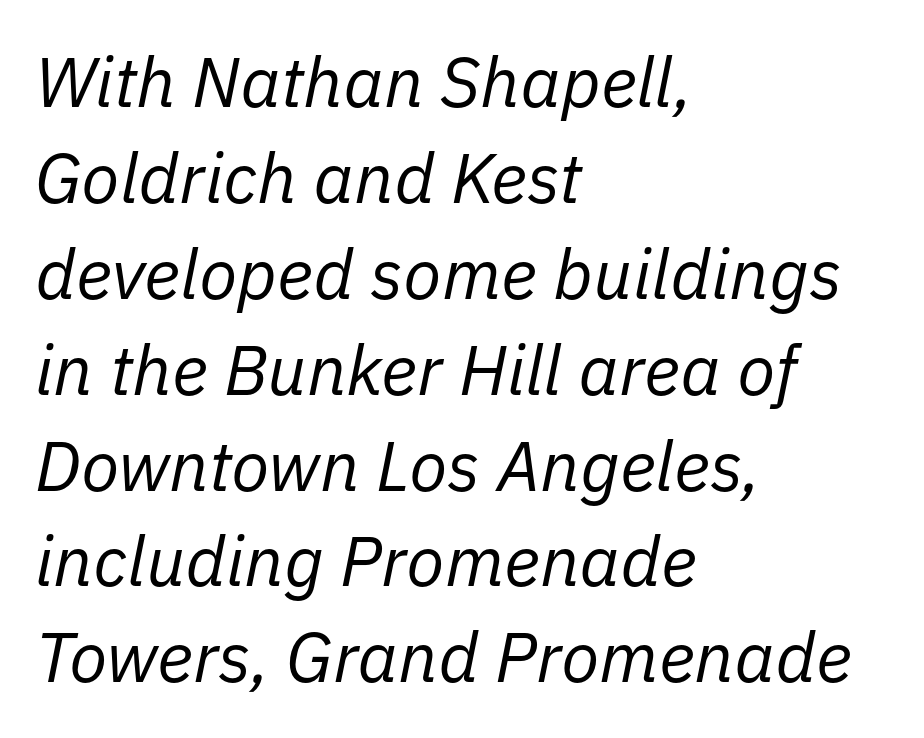
Left-aligned paragraph, ragged on the right. Each letter keeps its own natural width here, so spacing adapts to shape. Tracking here is standard; glyphs follow each other at the usual distance. The line-height multiplier appears to be the usual default.
